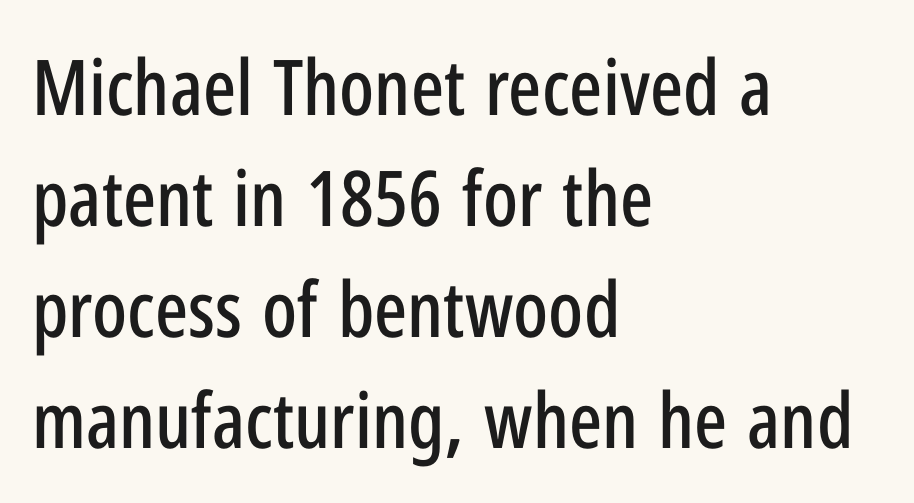
{"serif": "no", "italic": "no", "width": "condensed", "stroke_contrast": "low", "x_height": "medium", "monospaced": "no", "underline": "no", "align": "left", "line_spacing": "normal", "line_spacing_ratio": 1.44, "letter_spacing": "normal", "letter_spacing_em": 0.0, "glyph_px": 77}
